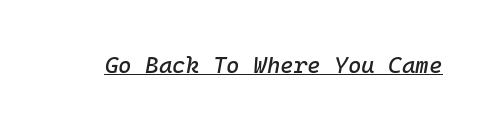
No extra tracking has been applied to these lines. Italic: yes, the glyphs are oblique. The rendering uses the underline text-decoration.
